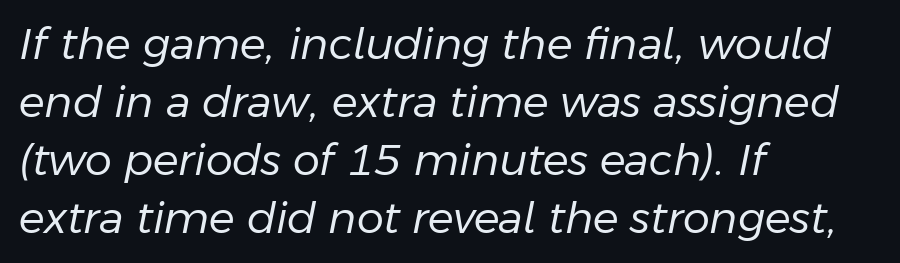
The image shows 43 px regular-weight type, italic (leaning right); set left-aligned, normal line spacing (1.35x), normal letter spacing, not underlined; low stroke contrast and a medium x-height.
